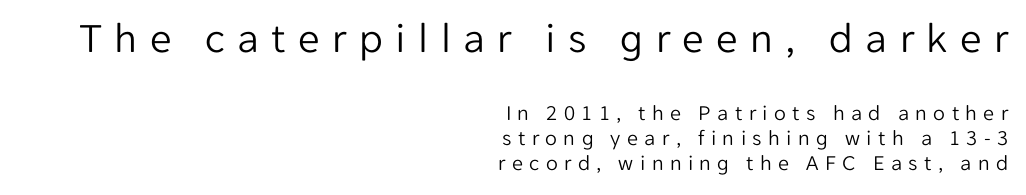
Q: Is the text bold? A: No.
Q: Is the text italic (slanted)? A: No, it is upright.
Q: Is the typeface a serif or a sans-serif typeface? A: Sans-serif.
Q: Is the text underlined? A: No.
Q: How is the paragraph aligned? A: Right-aligned.
Q: Is the spacing between letters normal or unusually wide? A: Unusually wide.
Q: Is the spacing between lines tight, normal or loose? A: Tight.
Q: Which block of text is set in a larger size, the first (top) or the second (bottom)? A: The first (top) one.
Q: Width (condensed, normal, or wide)? A: Normal.
Q: Stroke contrast? A: Low.
Q: x-height? A: Medium.
Q: Monospaced? A: No.
